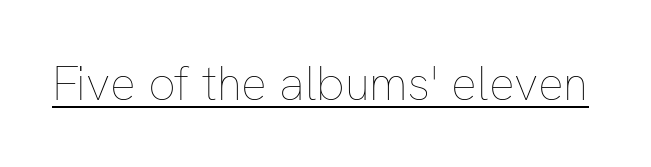
Q: Is the text bold? A: No.
Q: Is the text italic (slanted)? A: No, it is upright.
Q: Is the text underlined? A: Yes.
Q: Is the spacing between letters normal or unusually wide? A: Normal.
Q: Width (condensed, normal, or wide)? A: Normal.
Q: Stroke contrast? A: Low.
Q: x-height? A: Medium.
Q: Monospaced? A: No.
